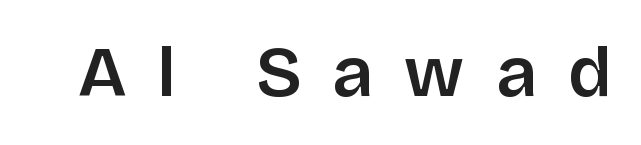
Q: Is the text bold? A: Semi-bold.
Q: Is the text italic (slanted)? A: No, it is upright.
Q: Is the typeface a serif or a sans-serif typeface? A: Sans-serif.
Q: Is the text underlined? A: No.
Q: Is the spacing between letters normal or unusually wide? A: Unusually wide.
Q: Width (condensed, normal, or wide)? A: Normal.
Q: Stroke contrast? A: Low.
Q: x-height? A: Large.
Q: Monospaced? A: No.
